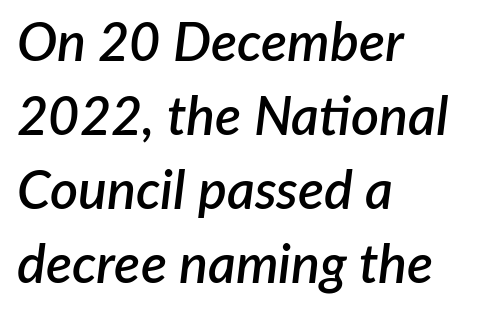
{"italic": "yes", "lean": "right", "slant_degrees": 7, "bold": "semi", "weight": "semibold", "width": "normal", "stroke_contrast": "low", "x_height": "medium", "monospaced": "no", "underline": "no", "align": "left", "line_spacing": "normal", "line_spacing_ratio": 1.37, "letter_spacing": "normal", "letter_spacing_em": 0.0, "glyph_px": 54}
